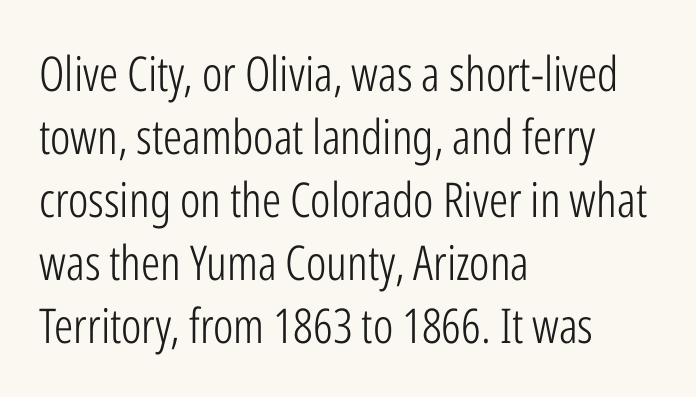
{"serif": "no", "italic": "no", "bold": "no", "weight": "light", "width": "condensed", "stroke_contrast": "low", "x_height": "medium", "monospaced": "no", "underline": "no", "align": "left", "line_spacing": "normal", "line_spacing_ratio": 1.31, "letter_spacing": "normal", "letter_spacing_em": 0.0, "glyph_px": 48}
